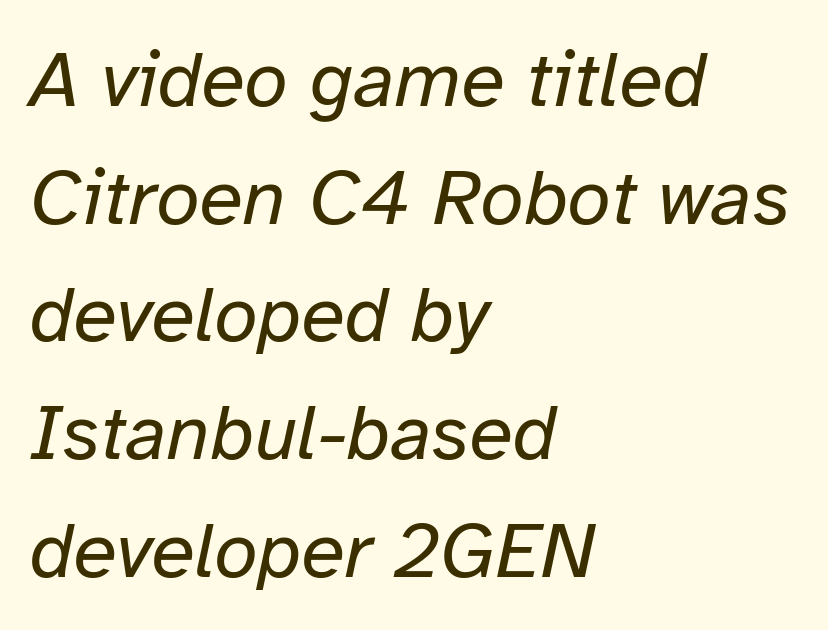
{"italic": "yes", "lean": "right", "slant_degrees": 12, "bold": "no", "weight": "regular", "width": "normal", "stroke_contrast": "low", "x_height": "medium", "monospaced": "no", "underline": "no", "align": "left", "line_spacing": "normal", "line_spacing_ratio": 1.49, "letter_spacing": "normal", "letter_spacing_em": 0.0, "glyph_px": 79}
